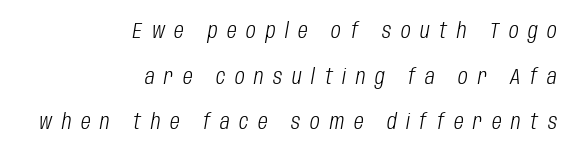
The image shows 21 px text type, italic (leaning right); set right-aligned, loose line spacing (2.17x), unusually wide letter spacing (+0.46 em), not underlined.
